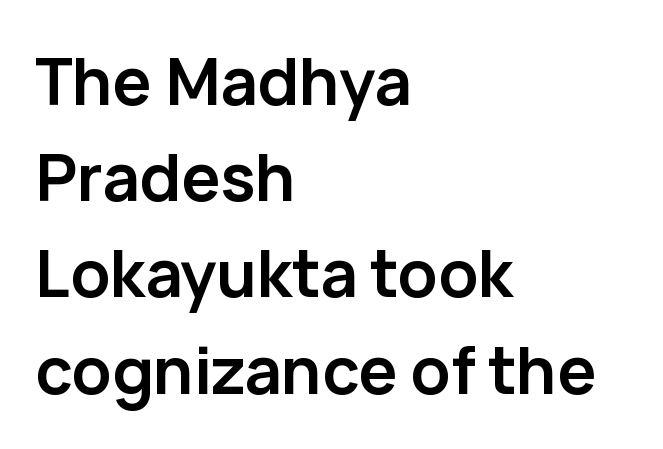
The image shows 65 px semibold sans-serif type, upright; set left-aligned, normal line spacing (1.48x), normal letter spacing, not underlined; low stroke contrast and a medium x-height.
